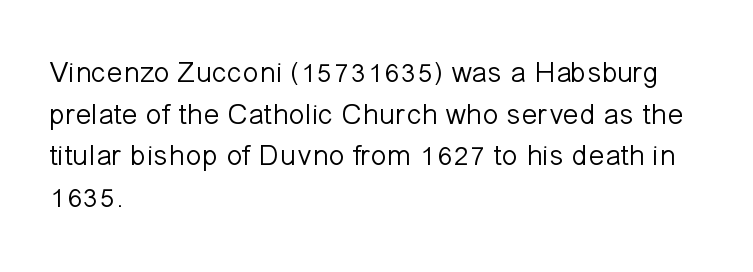
Any mark beneath the type? The region is blank. Characters remain perfectly vertical along every line. These lines are set flush left with a ragged right edge. Each letter keeps its own natural width here, so spacing adapts to shape. To sum up the face: it is a sans, with no serifs. A light-to-regular cut is what we see here.
